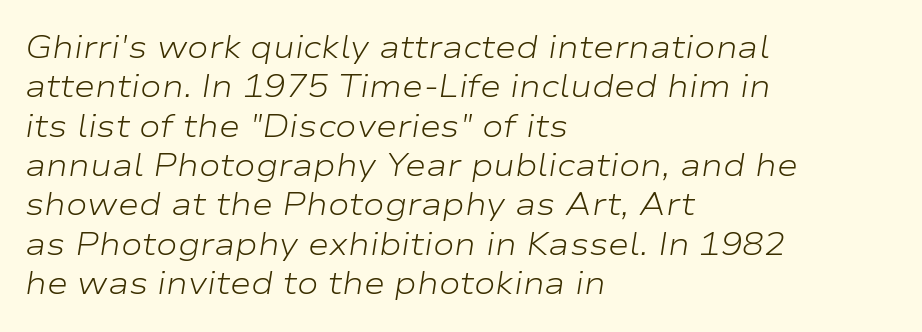
{"italic": "yes", "lean": "right", "slant_degrees": 9, "bold": "no", "weight": "light", "width": "wide", "stroke_contrast": "low", "x_height": "medium", "monospaced": "no", "underline": "no", "align": "left", "line_spacing_ratio": 1.23, "letter_spacing": "normal", "letter_spacing_em": 0.0, "glyph_px": 32}
